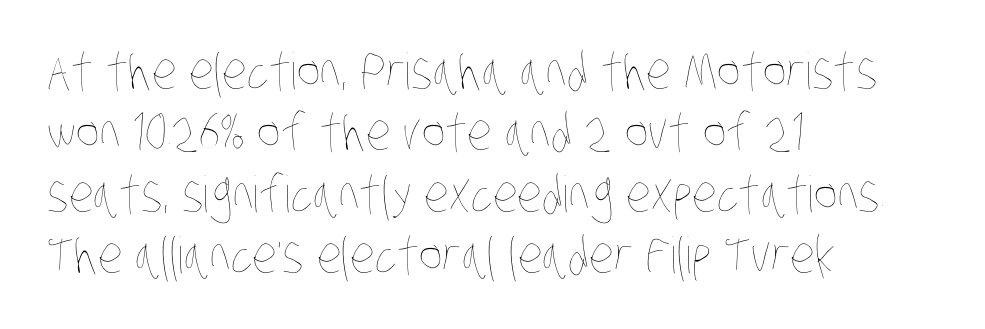
The image shows 50 px thin, condensed type; set left-aligned, line spacing 1.23x, normal letter spacing, not underlined; low stroke contrast and a large x-height.
